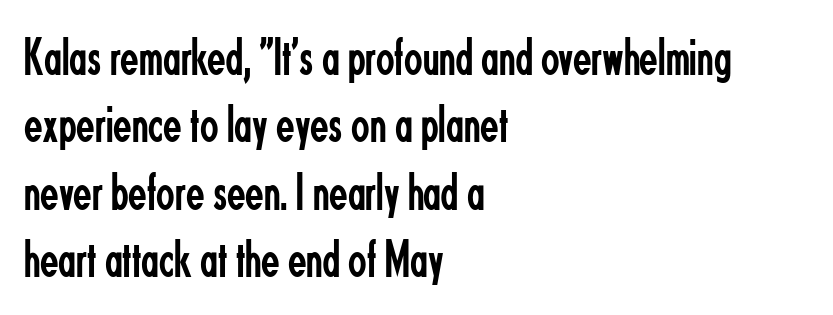
The image shows 54 px regular-weight, condensed sans-serif type, upright; set left-aligned, normal line spacing (1.25x), normal letter spacing, not underlined; low stroke contrast and a small x-height.
